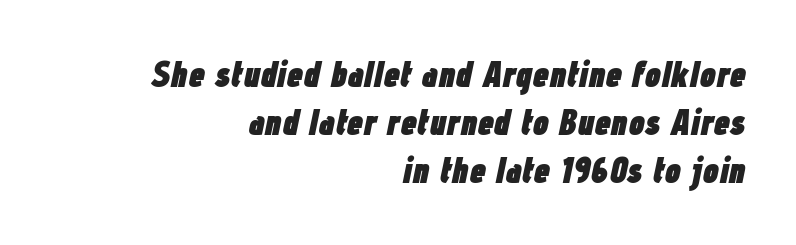
The ragged edge is on the left, which tells us the setting is flush right. Observe the ordinary spacing: letters are neighbours, not strangers. This is heavy type, rendered in bold. Is this a fixed-width face? No — the glyphs have proportional, varying widths. The rows are spaced the way most documents space them. Characters are canted at an angle relative to the baseline's perpendicular.
